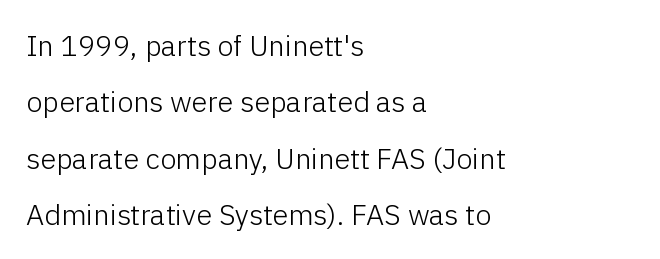
{"serif": "no", "italic": "no", "bold": "no", "weight": "light", "width": "normal", "stroke_contrast": "low", "x_height": "medium", "monospaced": "no", "underline": "no", "align": "left", "line_spacing": "loose", "line_spacing_ratio": 1.94, "letter_spacing": "normal", "letter_spacing_em": 0.0, "glyph_px": 29}
